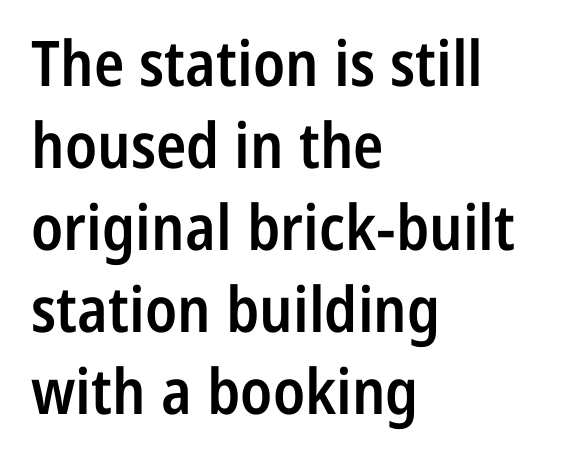
The rendering uses natural spacing where letterforms have individual widths. You can tell from the bare stems that sans-serif type was used. Regarding leading, the lines here are spaced in the standard way. Horizontally, the lines are justified to the leading edge only. The letters stand straight up with perfectly vertical stems.
